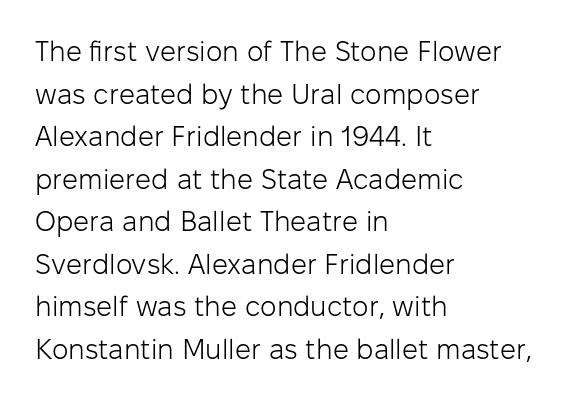
Q: Is the text bold? A: No.
Q: Is the text italic (slanted)? A: No, it is upright.
Q: Is the typeface a serif or a sans-serif typeface? A: Sans-serif.
Q: Is the text underlined? A: No.
Q: How is the paragraph aligned? A: Left-aligned.
Q: Is the spacing between letters normal or unusually wide? A: Normal.
Q: Is the spacing between lines tight, normal or loose? A: Normal.
Q: Width (condensed, normal, or wide)? A: Normal.
Q: Stroke contrast? A: Low.
Q: x-height? A: Medium.
Q: Monospaced? A: No.
